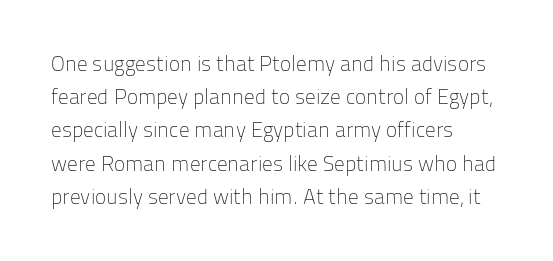
The face looks like a standard text weight, possibly lighter. Short and long lines alike share a common starting point at left. Vertically, the passage feels balanced, rows spaced as you'd expect. A bare baseline throughout the passage. Here the glyphs are tracked normally, forming tight word shapes.
